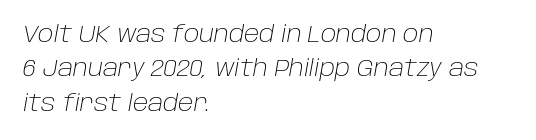
Each stroke keeps to a modest, everyday thickness or less. Regarding leading, the lines here are spaced in the standard way. Nobody touched the tracking dial on this one. The rendering anchors every line to the left-hand side. You can tell it's italic because the verticals aren't actually vertical. Clear beneath every line of the passage.
